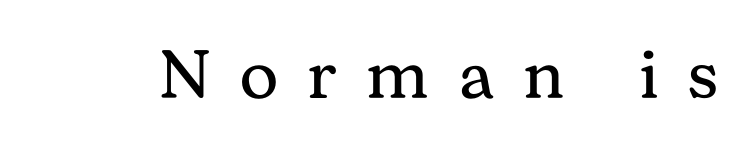
{"serif": "yes", "italic": "no", "bold": "no", "weight": "regular", "width": "normal", "stroke_contrast": "medium", "x_height": "medium", "monospaced": "no", "underline": "no", "letter_spacing": "wide", "letter_spacing_em": 0.43, "glyph_px": 68}
